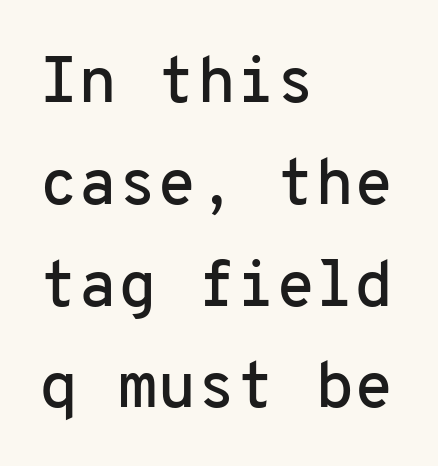
Unlike a traditional serif, this face leaves its strokes unadorned. The glyphs are unaccompanied by any horizontal stroke below them. How are the letters spaced? Ordinarily, with no added tracking. All the whitespace from short lines collects on the right. Evenly set lines give the paragraph a standard silhouette. Here the designer chose a console-style face with uniform glyph widths.
